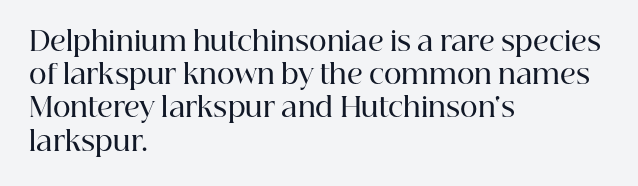
{"italic": "no", "bold": "semi", "underline": "no", "align": "left", "line_spacing_ratio": 1.23, "letter_spacing": "normal", "letter_spacing_em": 0.0, "glyph_px": 27}
